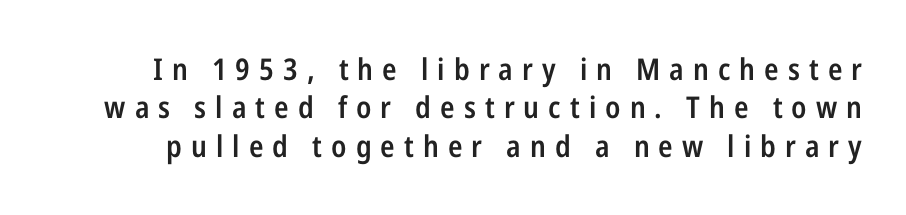
{"serif": "no", "italic": "no", "bold": "semi", "weight": "semibold", "width": "condensed", "stroke_contrast": "low", "x_height": "medium", "monospaced": "no", "underline": "no", "line_spacing": "normal", "line_spacing_ratio": 1.28, "letter_spacing": "wide", "letter_spacing_em": 0.3, "glyph_px": 30}
